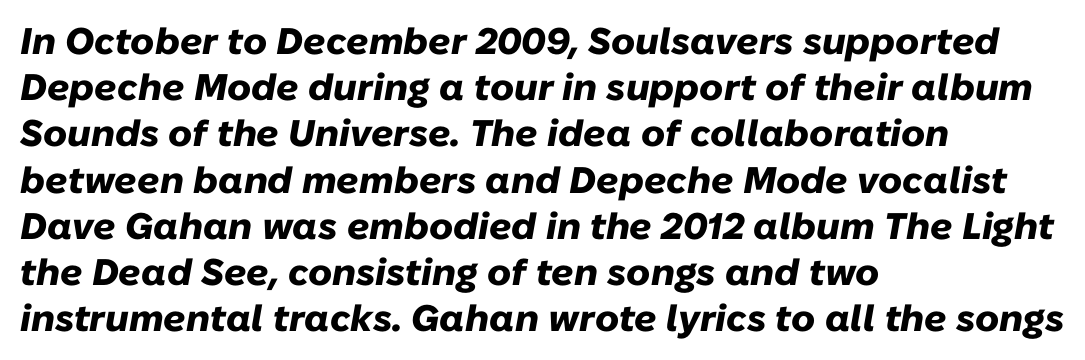
Does the copy run flush right? No — it runs flush left. How are the letters spaced? Ordinarily, with no added tracking. If you measured baseline to baseline, you'd find a middling distance. Is the type slanted? Yes — the strokes lean at a clear angle.
